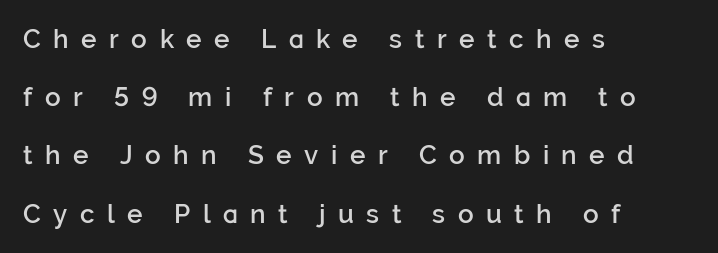
Q: Is the text bold? A: Semi-bold.
Q: Is the text italic (slanted)? A: No, it is upright.
Q: Is the text underlined? A: No.
Q: How is the paragraph aligned? A: Left-aligned.
Q: Is the spacing between letters normal or unusually wide? A: Unusually wide.
Q: Is the spacing between lines tight, normal or loose? A: Loose.
